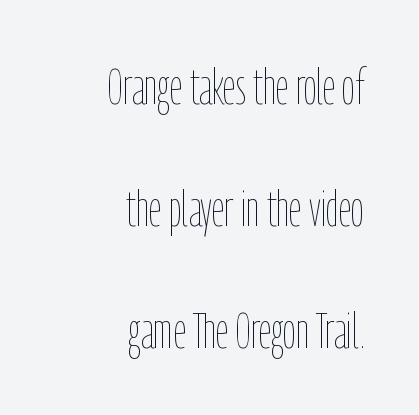
{"italic": "no", "bold": "no", "weight": "thin", "width": "condensed", "stroke_contrast": "low", "x_height": "medium", "monospaced": "no", "underline": "no", "align": "right", "line_spacing": "loose", "line_spacing_ratio": 2.44, "letter_spacing": "normal", "letter_spacing_em": 0.0, "glyph_px": 50}
